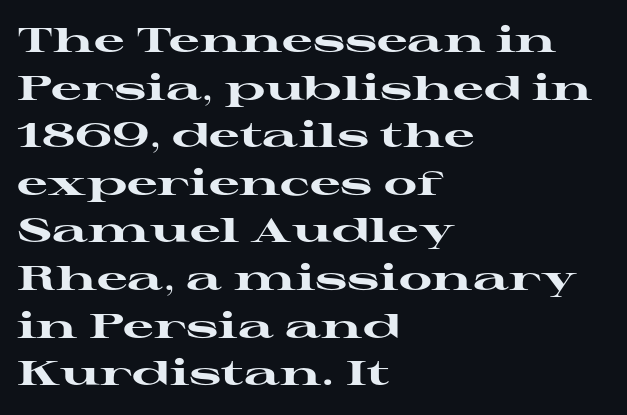
Q: Is the text bold? A: Yes.
Q: Is the text italic (slanted)? A: No, it is upright.
Q: Is the typeface a serif or a sans-serif typeface? A: Serif.
Q: Is the text underlined? A: No.
Q: How is the paragraph aligned? A: Left-aligned.
Q: Is the spacing between letters normal or unusually wide? A: Normal.
Q: Is the spacing between lines tight, normal or loose? A: Normal.
Q: Width (condensed, normal, or wide)? A: Wide.
Q: Stroke contrast? A: High.
Q: x-height? A: Medium.
Q: Monospaced? A: No.
